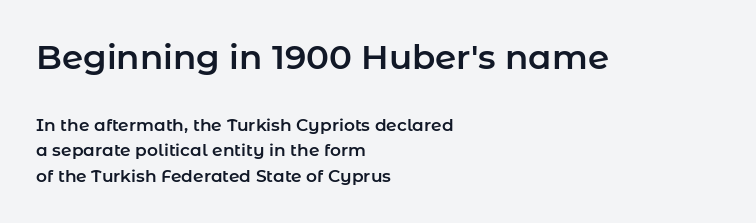
Q: Is the text italic (slanted)? A: No, it is upright.
Q: Is the typeface a serif or a sans-serif typeface? A: Sans-serif.
Q: Is the text underlined? A: No.
Q: How is the paragraph aligned? A: Left-aligned.
Q: Is the spacing between letters normal or unusually wide? A: Normal.
Q: Is the spacing between lines tight, normal or loose? A: Normal.
Q: Which block of text is set in a larger size, the first (top) or the second (bottom)? A: The first (top) one.
Q: Width (condensed, normal, or wide)? A: Normal.
Q: Stroke contrast? A: Low.
Q: x-height? A: Medium.
Q: Monospaced? A: No.
